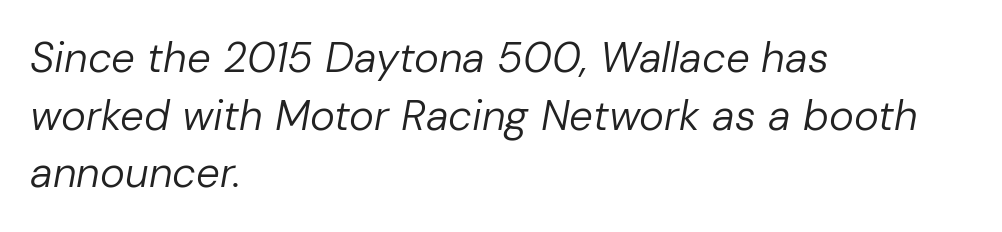
The image shows 42 px regular-weight type, italic (leaning right); set left-aligned, normal line spacing (1.37x), normal letter spacing, not underlined; low stroke contrast and a medium x-height.
